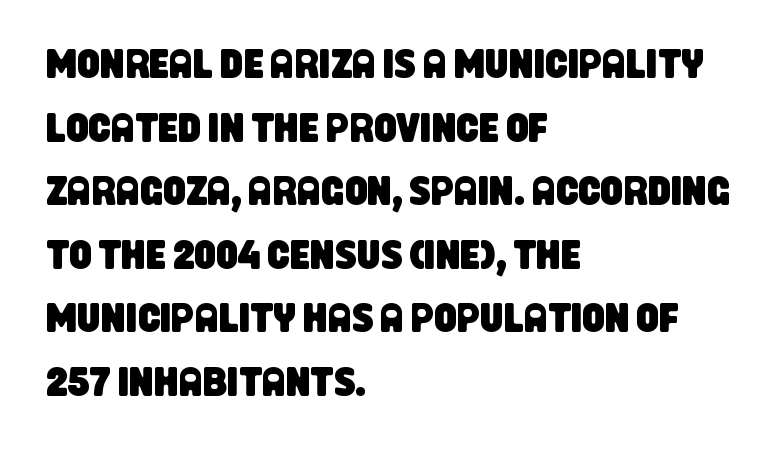
{"serif": "no", "width": "condensed", "stroke_contrast": "low", "x_height": "large", "monospaced": "no", "underline": "no", "align": "left", "line_spacing": "normal", "line_spacing_ratio": 1.59, "letter_spacing": "normal", "letter_spacing_em": 0.0, "glyph_px": 40}
